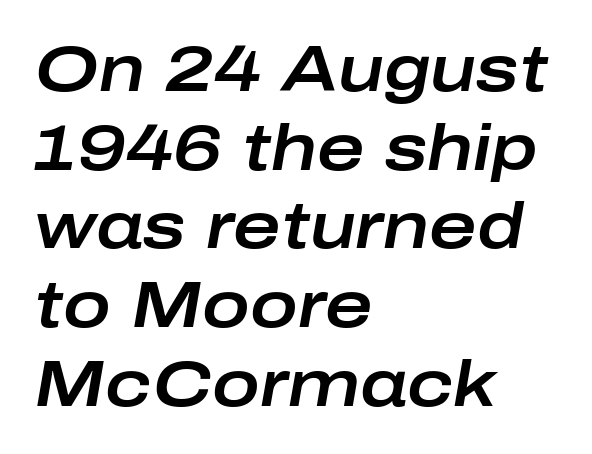
Q: Is the text italic (slanted)? A: Yes, it leans right by about 10 degrees.
Q: Is the text underlined? A: No.
Q: How is the paragraph aligned? A: Left-aligned.
Q: Is the spacing between letters normal or unusually wide? A: Normal.
Q: Width (condensed, normal, or wide)? A: Wide.
Q: Stroke contrast? A: Low.
Q: x-height? A: Medium.
Q: Monospaced? A: No.
